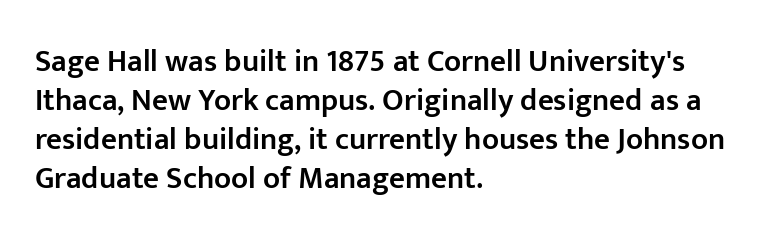
The image shows 31 px semibold sans-serif type, upright; set left-aligned, normal line spacing (1.26x), normal letter spacing, not underlined; low stroke contrast and a medium x-height.
